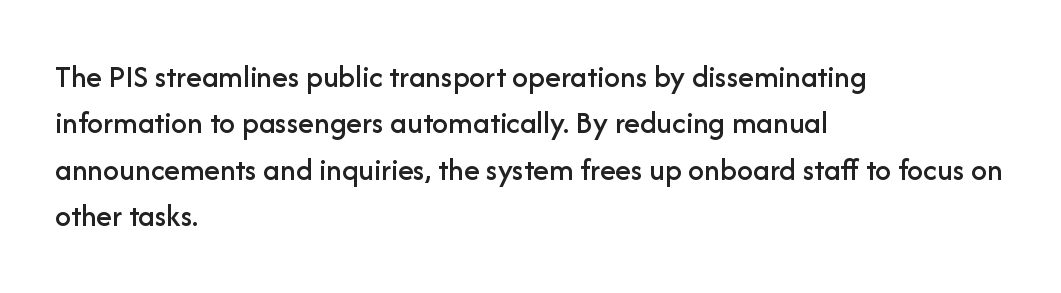
These lines keep a tight, regular rhythm from letter to letter. Rows of type keep a routine distance in the vertical direction. This sample has the flowing, uneven cadence of proportional lettering. The typography opts for an upright posture over an oblique one.
